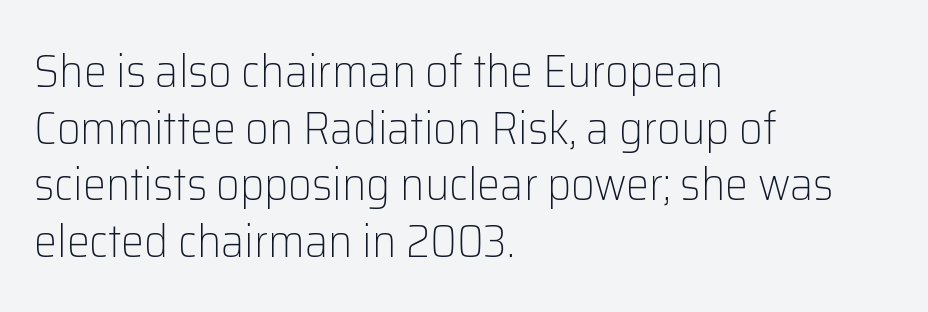
{"serif": "no", "italic": "no", "bold": "no", "weight": "light", "width": "normal", "stroke_contrast": "low", "x_height": "medium", "monospaced": "no", "underline": "no", "align": "left", "line_spacing_ratio": 1.23, "letter_spacing": "normal", "letter_spacing_em": 0.0, "glyph_px": 46}
